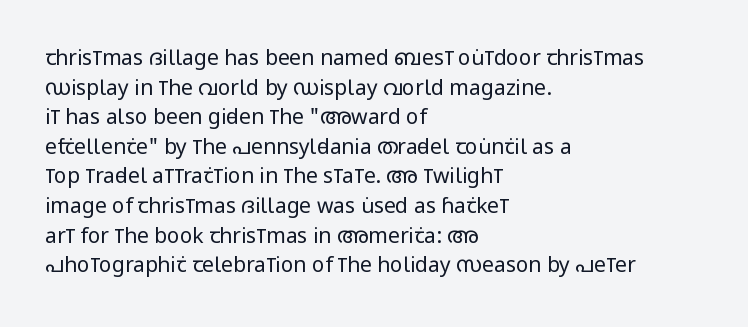
Quick note: underline off. Do the letters lean? They stand straight. The text block is weighted toward the left margin, trailing off unevenly rightward. This rendering leaves character spacing at its baseline value. Vertical spacing — default.
